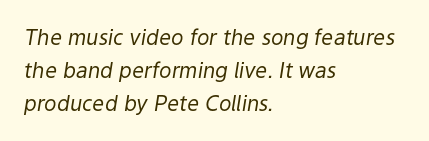
The image shows 21 px text type, italic (leaning right); set left-aligned, normal line spacing (1.57x), normal letter spacing, not underlined.
